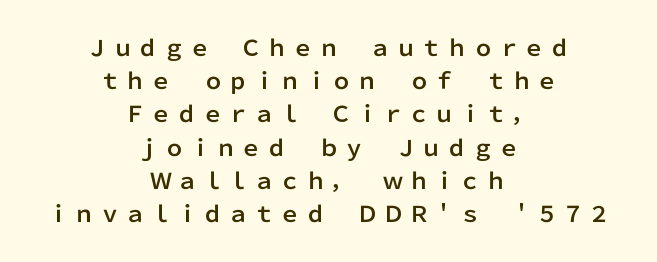
The image shows 22 px text type, upright; set centered, normal line spacing (1.51x), not underlined.
